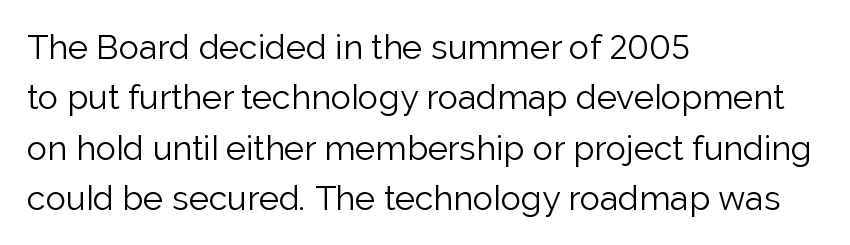
Q: Is the text bold? A: No.
Q: Is the text italic (slanted)? A: No, it is upright.
Q: Is the typeface a serif or a sans-serif typeface? A: Sans-serif.
Q: Is the text underlined? A: No.
Q: How is the paragraph aligned? A: Left-aligned.
Q: Is the spacing between letters normal or unusually wide? A: Normal.
Q: Is the spacing between lines tight, normal or loose? A: Normal.
Q: Width (condensed, normal, or wide)? A: Normal.
Q: Stroke contrast? A: Low.
Q: x-height? A: Medium.
Q: Monospaced? A: No.
